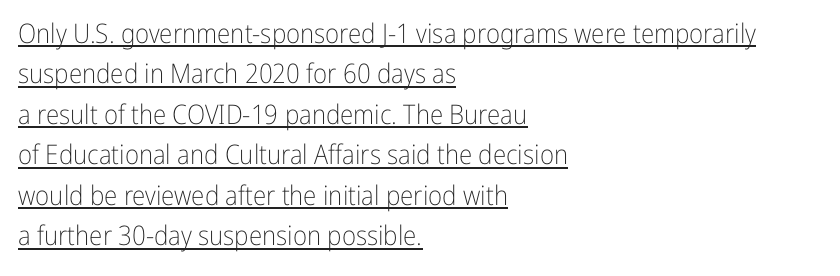
{"italic": "no", "bold": "no", "underline": "yes", "align": "left", "line_spacing": "normal", "line_spacing_ratio": 1.5, "letter_spacing": "normal", "letter_spacing_em": 0.0, "glyph_px": 27}
